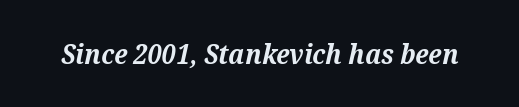
The image shows 28 px bold serif type, italic (leaning right); set normal letter spacing, not underlined; medium stroke contrast and a medium x-height.
